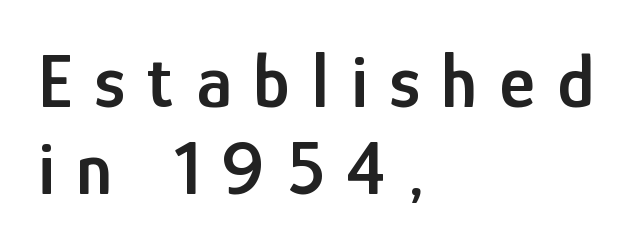
Font category for this specimen: sans-serif. Observe the wide spacing: letters keep a clear distance from each other. The foot of each line stays bare and open. Students, observe: this is what under-led, compact text looks like. The characters look somewhat weighty, a semibold short of true bold.
